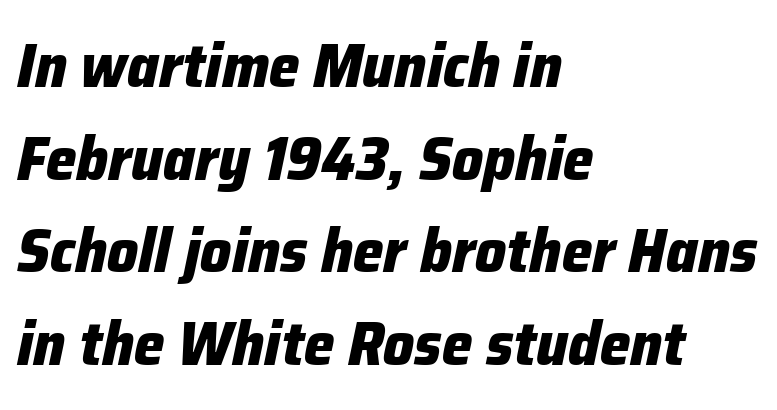
{"italic": "yes", "lean": "right", "slant_degrees": 12, "bold": "yes", "weight": "heavy", "width": "normal", "stroke_contrast": "low", "x_height": "medium", "monospaced": "no", "underline": "no", "align": "left", "line_spacing": "normal", "line_spacing_ratio": 1.52, "letter_spacing": "normal", "letter_spacing_em": 0.0, "glyph_px": 61}
